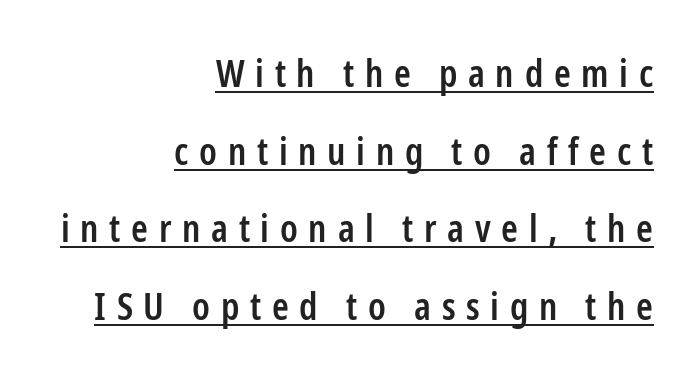
Q: Is the text bold? A: Semi-bold.
Q: Is the text italic (slanted)? A: No, it is upright.
Q: Is the typeface a serif or a sans-serif typeface? A: Sans-serif.
Q: Is the text underlined? A: Yes.
Q: How is the paragraph aligned? A: Right-aligned.
Q: Is the spacing between letters normal or unusually wide? A: Unusually wide.
Q: Is the spacing between lines tight, normal or loose? A: Loose.
Q: Width (condensed, normal, or wide)? A: Condensed.
Q: Stroke contrast? A: Low.
Q: x-height? A: Medium.
Q: Monospaced? A: No.
